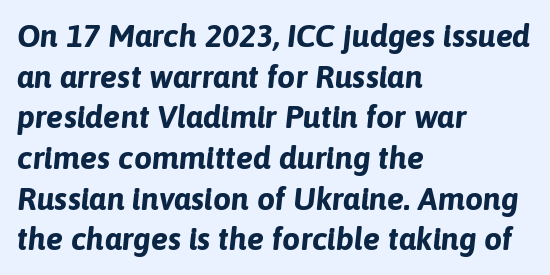
When letters slant like this, we call the style italic. Evenly set lines give the paragraph a standard silhouette. Proportional: the letters do not fall into vertical columns. The passage shown is not underscored anywhere. Short and long lines alike share a common starting point at left. In terms of letterspacing, this is plain default setting.
